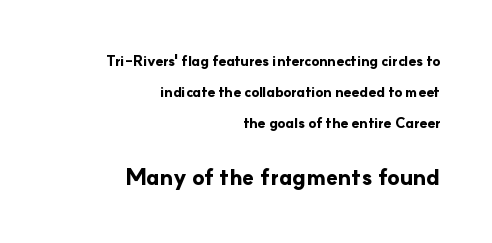
The image shows 22 px bold type, upright; set right-aligned, loose line spacing (2.22x), normal letter spacing, not underlined; the second (bottom) block is 1.57x larger.
